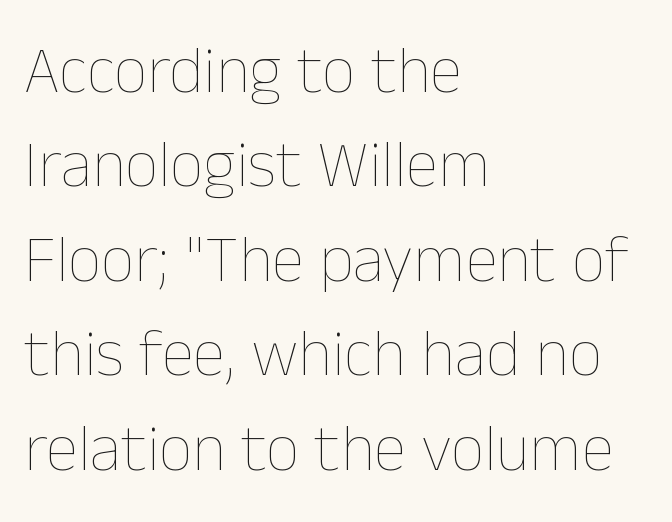
{"italic": "no", "bold": "no", "weight": "thin", "width": "normal", "stroke_contrast": "low", "x_height": "medium", "monospaced": "no", "underline": "no", "align": "left", "line_spacing": "normal", "line_spacing_ratio": 1.43, "letter_spacing": "normal", "letter_spacing_em": 0.0, "glyph_px": 66}
